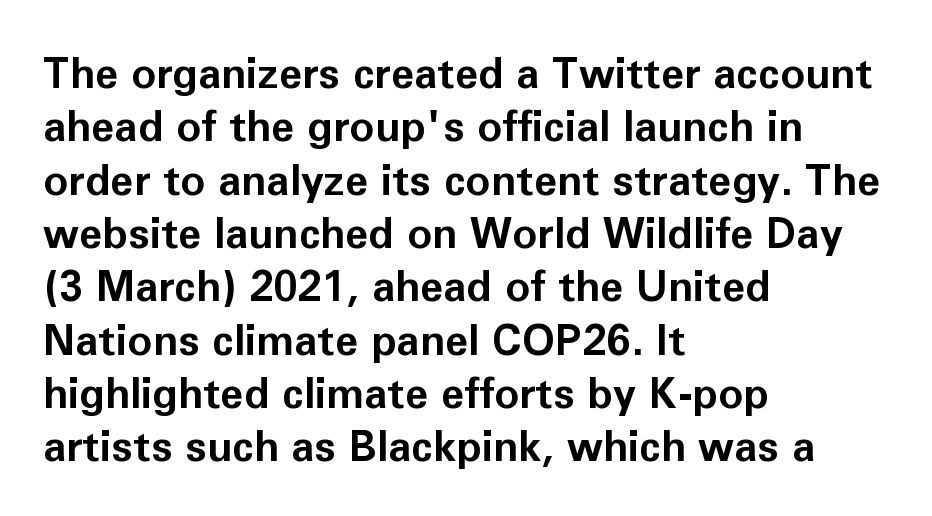
The image shows 42 px bold sans-serif type, upright; set left-aligned, normal line spacing (1.27x), normal letter spacing, not underlined; low stroke contrast and a medium x-height.
